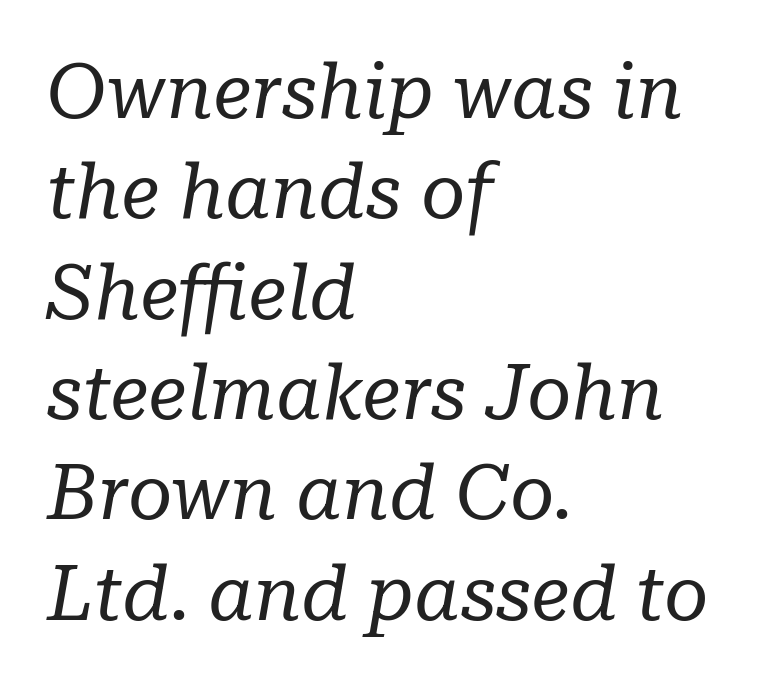
{"serif": "yes", "italic": "yes", "lean": "right", "slant_degrees": 10, "bold": "no", "weight": "regular", "width": "normal", "stroke_contrast": "low", "x_height": "medium", "monospaced": "no", "underline": "no", "align": "left", "line_spacing": "normal", "line_spacing_ratio": 1.32, "letter_spacing": "normal", "letter_spacing_em": 0.0, "glyph_px": 76}
